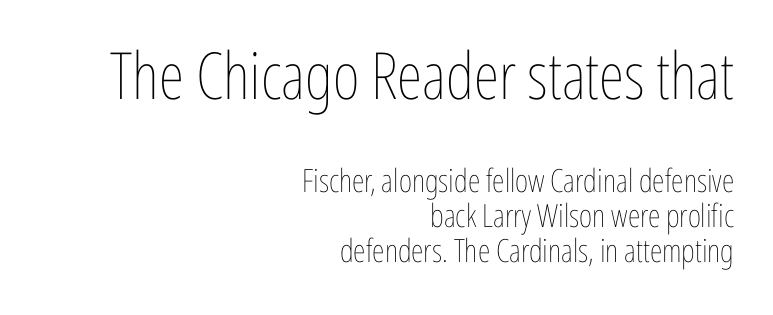
Q: Is the text bold? A: No.
Q: Is the text italic (slanted)? A: No, it is upright.
Q: Is the text underlined? A: No.
Q: How is the paragraph aligned? A: Right-aligned.
Q: Is the spacing between letters normal or unusually wide? A: Normal.
Q: Is the spacing between lines tight, normal or loose? A: Tight.
Q: Which block of text is set in a larger size, the first (top) or the second (bottom)? A: The first (top) one.
Q: Width (condensed, normal, or wide)? A: Condensed.
Q: Stroke contrast? A: Low.
Q: x-height? A: Medium.
Q: Monospaced? A: No.
